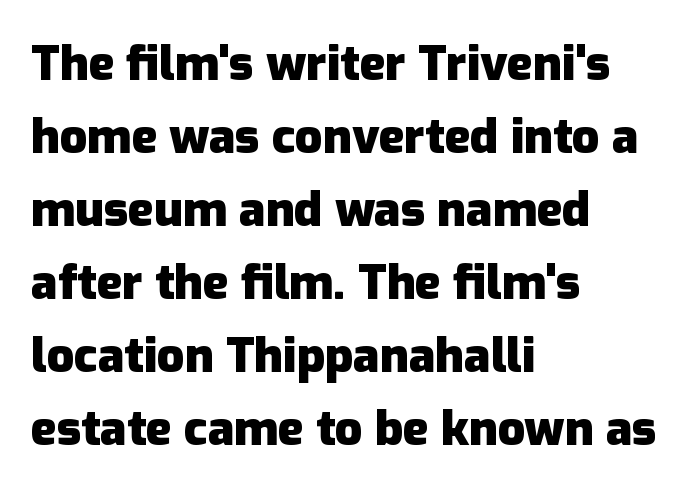
{"serif": "no", "italic": "no", "bold": "yes", "weight": "heavy", "width": "normal", "stroke_contrast": "low", "x_height": "medium", "monospaced": "no", "underline": "no", "align": "left", "line_spacing": "normal", "line_spacing_ratio": 1.52, "letter_spacing": "normal", "letter_spacing_em": 0.0, "glyph_px": 48}
